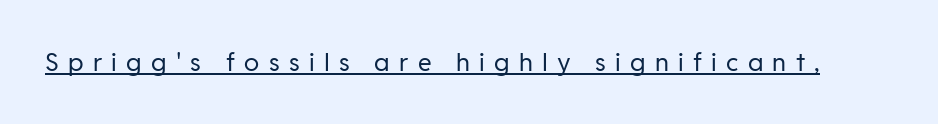
The image shows 25 px text type, upright; set unusually wide letter spacing (+0.37 em), underlined.
